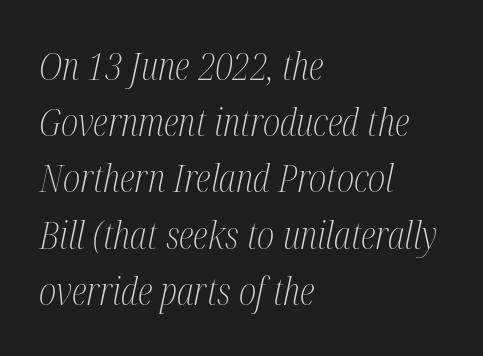
{"serif": "yes", "italic": "yes", "lean": "right", "slant_degrees": 12, "bold": "no", "weight": "light", "width": "condensed", "stroke_contrast": "medium", "x_height": "medium", "monospaced": "no", "underline": "no", "align": "left", "line_spacing": "normal", "line_spacing_ratio": 1.48, "letter_spacing": "normal", "letter_spacing_em": 0.0, "glyph_px": 38}
